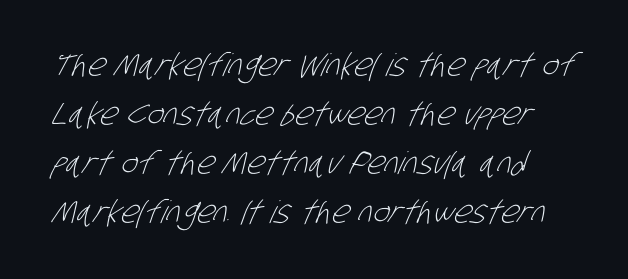
Whoever set this chose a conventional vertical rhythm. Type without underlining. The rag falls on the right side of this text block. In terms of letterspacing, this is plain default setting.
